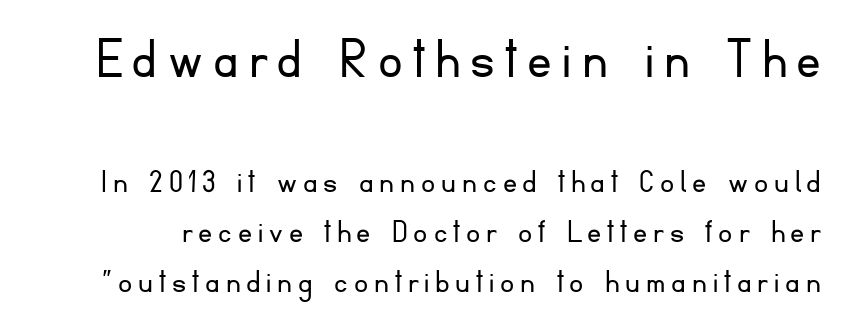
Q: Is the text bold? A: No.
Q: Is the text italic (slanted)? A: No, it is upright.
Q: Is the typeface a serif or a sans-serif typeface? A: Sans-serif.
Q: Is the text underlined? A: No.
Q: Is the spacing between lines tight, normal or loose? A: Normal.
Q: Which block of text is set in a larger size, the first (top) or the second (bottom)? A: The first (top) one.
Q: Width (condensed, normal, or wide)? A: Normal.
Q: Stroke contrast? A: Low.
Q: x-height? A: Small.
Q: Monospaced? A: No.
